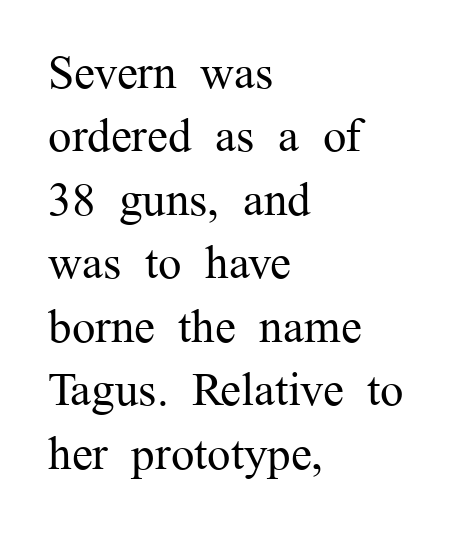
This sample uses a serif face. Heft: none added — not bold. Normally led — the rows are evenly, conventionally spaced. The line texture is even and compact thanks to regular tracking. Which margin do the lines hug? The left one — the right edge is uneven. This sample has the flowing, uneven cadence of proportional lettering.
